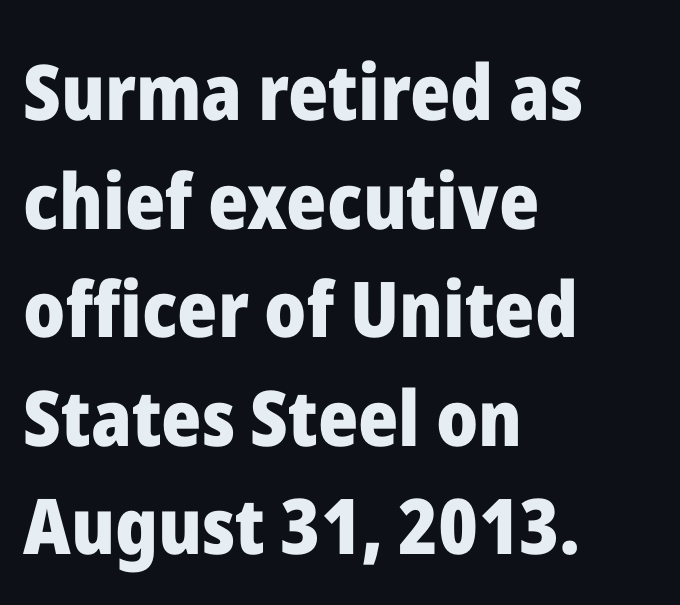
You can tell it's not italic because the verticals are truly vertical. Nothing sits at the stroke ends, so this counts as sans-serif. Spacing verdict: proportional, widths tailored to each character. The rendering anchors every line to the left-hand side. These words are printed bold, with thick strokes throughout. How are the letters spaced? Ordinarily, with no added tracking.
